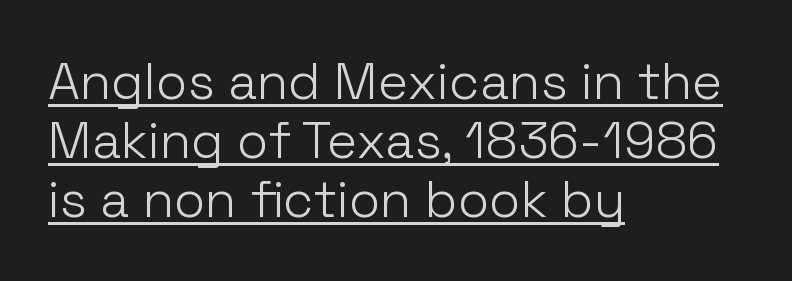
The image shows 51 px light sans-serif type, upright; set left-aligned, line spacing 1.16x, normal letter spacing, underlined; low stroke contrast and a medium x-height.
